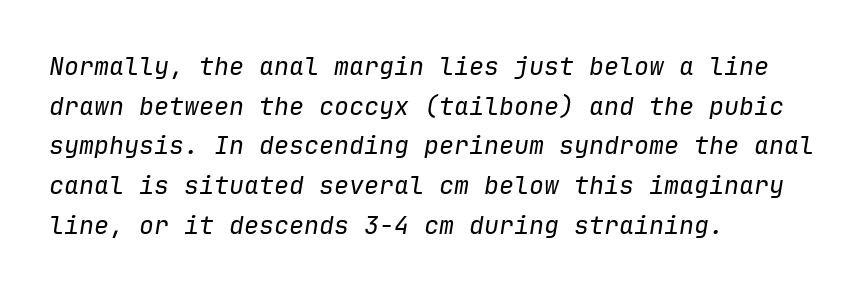
The image shows 25 px text type, italic (leaning right); set left-aligned, normal line spacing (1.59x), normal letter spacing, not underlined.
